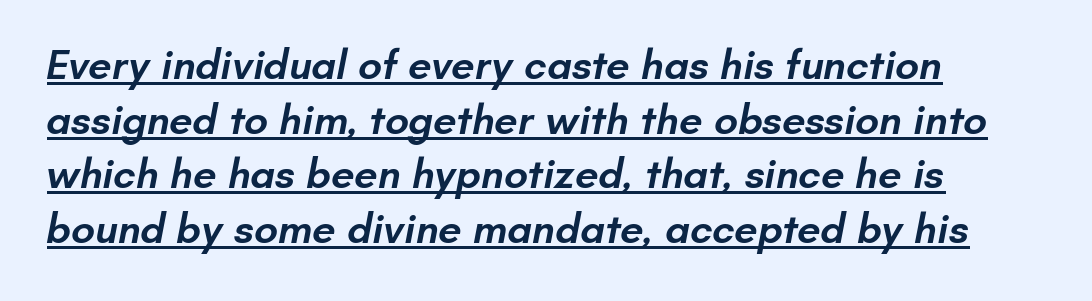
Look at the tracking — it's just the regular setting, nothing added. Is the type bold? Partly — it's a semibold, heavier than regular but not fully bold. Notice how descenders clear the ascenders below comfortably — that's standard leading. Note the varied advance widths — an 'i' is clearly narrower than an 'm'. Are there feet on the stems? There aren't — it's a sans. Every word sits above its own underline.
